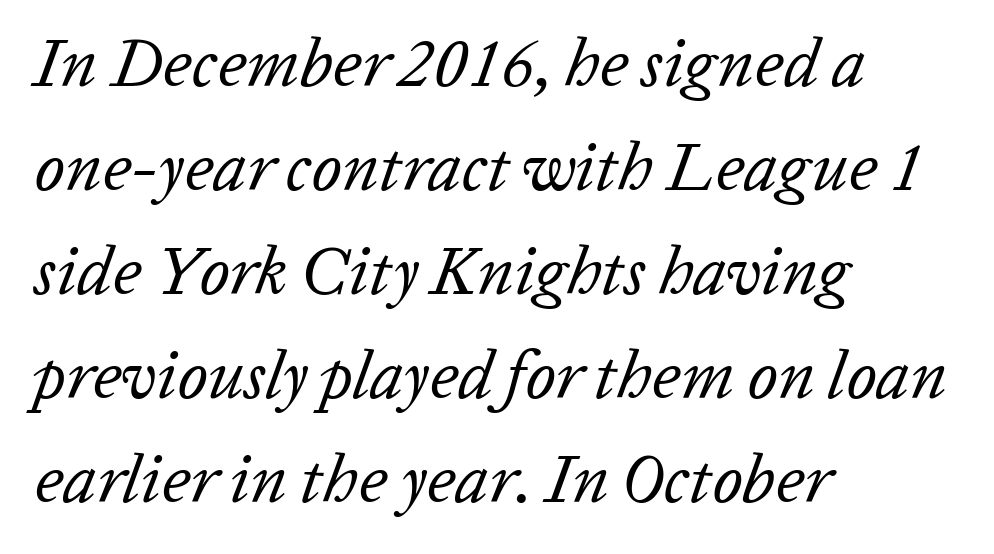
Q: Is the text bold? A: No.
Q: Is the text italic (slanted)? A: Yes, it leans right by about 20 degrees.
Q: Is the text underlined? A: No.
Q: How is the paragraph aligned? A: Left-aligned.
Q: Is the spacing between letters normal or unusually wide? A: Normal.
Q: Is the spacing between lines tight, normal or loose? A: Normal.
Q: Width (condensed, normal, or wide)? A: Normal.
Q: Stroke contrast? A: Low.
Q: x-height? A: Medium.
Q: Monospaced? A: No.
